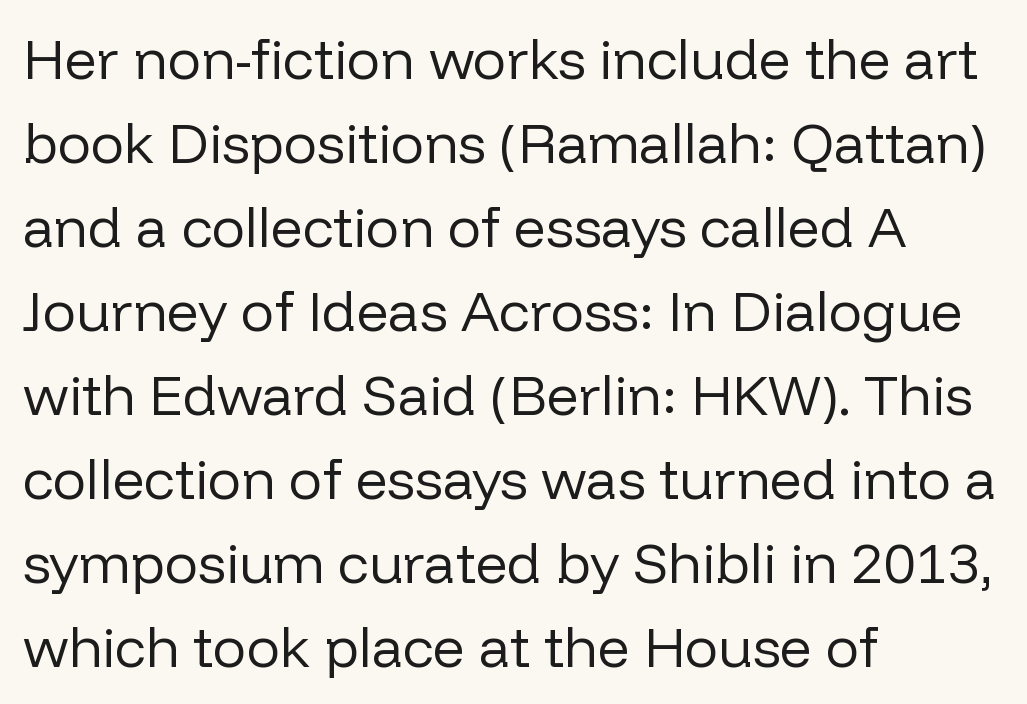
{"serif": "no", "italic": "no", "bold": "no", "weight": "regular", "width": "normal", "stroke_contrast": "low", "x_height": "medium", "monospaced": "no", "underline": "no", "align": "left", "line_spacing": "normal", "line_spacing_ratio": 1.5, "letter_spacing": "normal", "letter_spacing_em": 0.0, "glyph_px": 56}
